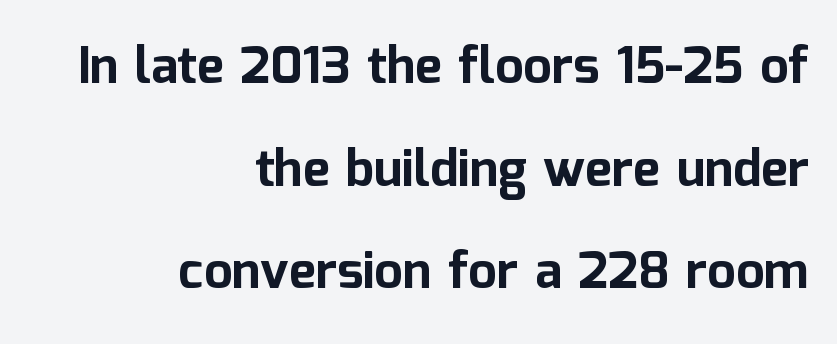
{"serif": "no", "italic": "no", "bold": "yes", "weight": "bold", "width": "normal", "stroke_contrast": "low", "x_height": "medium", "monospaced": "no", "underline": "no", "align": "right", "line_spacing": "loose", "line_spacing_ratio": 2.01, "letter_spacing": "normal", "letter_spacing_em": 0.0, "glyph_px": 51}
